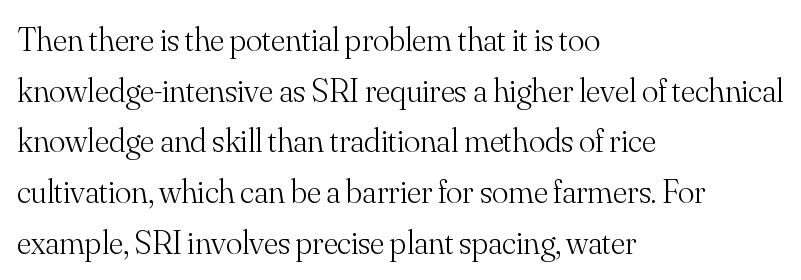
Caption: standard tracking, unaltered. Nope, not italic — everything's standing straight. The vertical gap from one line to the next is medium. Quick note: underline off.
